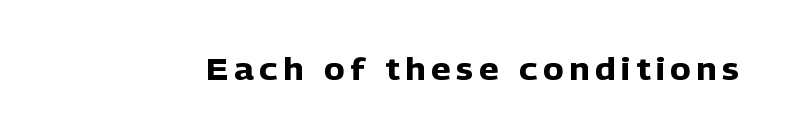
The image shows 31 px heavy sans-serif type, upright; set not underlined; low stroke contrast and a medium x-height.
